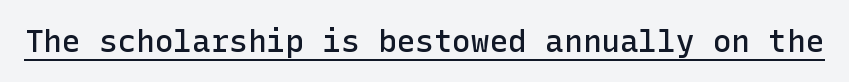
The image shows 31 px semibold sans-serif type, upright; set normal letter spacing, underlined; low stroke contrast and a medium x-height.
